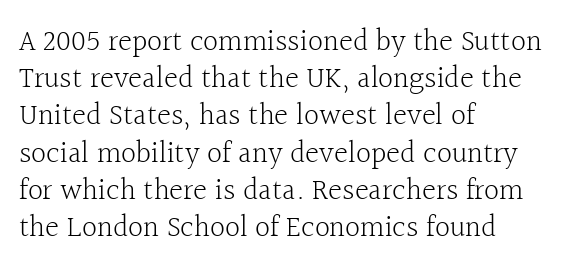
Q: Is the text bold? A: No.
Q: Is the text italic (slanted)? A: No, it is upright.
Q: Is the typeface a serif or a sans-serif typeface? A: Serif.
Q: Is the text underlined? A: No.
Q: How is the paragraph aligned? A: Left-aligned.
Q: Is the spacing between letters normal or unusually wide? A: Normal.
Q: Width (condensed, normal, or wide)? A: Normal.
Q: x-height? A: Medium.
Q: Monospaced? A: No.
